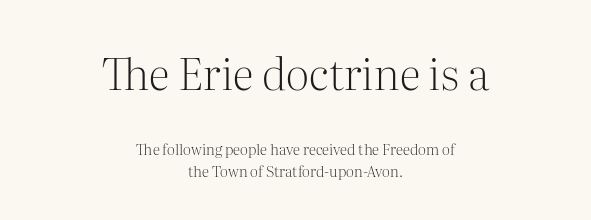
Q: Is the text bold? A: No.
Q: Is the text italic (slanted)? A: No, it is upright.
Q: Is the typeface a serif or a sans-serif typeface? A: Serif.
Q: Is the text underlined? A: No.
Q: How is the paragraph aligned? A: Centered.
Q: Is the spacing between letters normal or unusually wide? A: Normal.
Q: Is the spacing between lines tight, normal or loose? A: Normal.
Q: Which block of text is set in a larger size, the first (top) or the second (bottom)? A: The first (top) one.
Q: Width (condensed, normal, or wide)? A: Normal.
Q: Stroke contrast? A: Medium.
Q: x-height? A: Medium.
Q: Monospaced? A: No.
